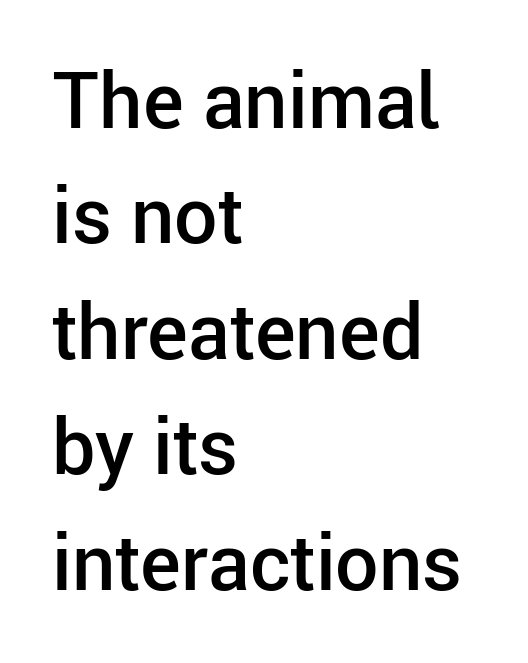
{"serif": "no", "italic": "no", "bold": "semi", "weight": "semibold", "width": "normal", "stroke_contrast": "low", "x_height": "medium", "monospaced": "no", "underline": "no", "align": "left", "line_spacing": "normal", "line_spacing_ratio": 1.5, "letter_spacing": "normal", "letter_spacing_em": 0.0, "glyph_px": 77}
